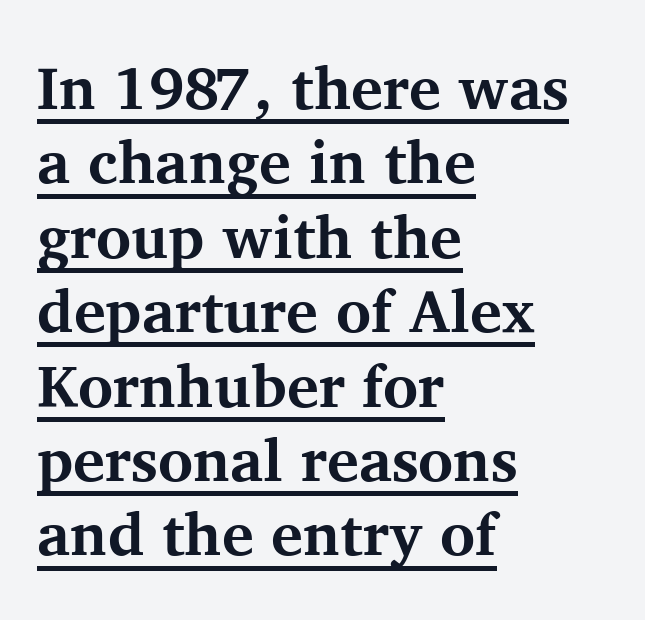
Q: Is the text bold? A: Yes.
Q: Is the text italic (slanted)? A: No, it is upright.
Q: Is the typeface a serif or a sans-serif typeface? A: Serif.
Q: Is the text underlined? A: Yes.
Q: How is the paragraph aligned? A: Left-aligned.
Q: Is the spacing between letters normal or unusually wide? A: Normal.
Q: Width (condensed, normal, or wide)? A: Normal.
Q: Stroke contrast? A: Medium.
Q: x-height? A: Medium.
Q: Monospaced? A: No.
